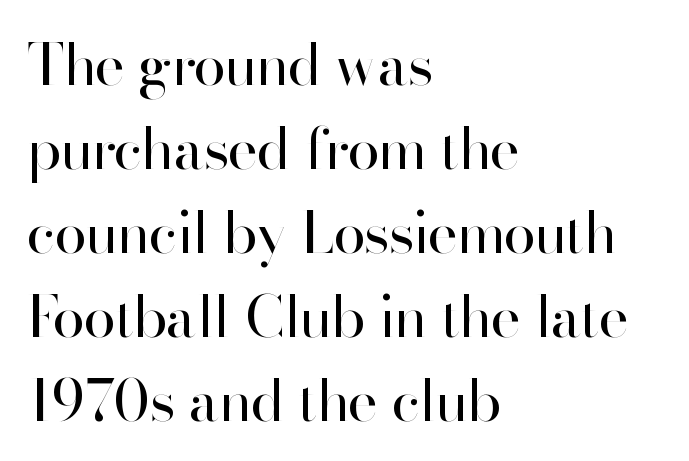
Letters have the restrained weight of plain body copy at most. Regular leading. The baseline area is clear. All the whitespace from short lines collects on the right.
